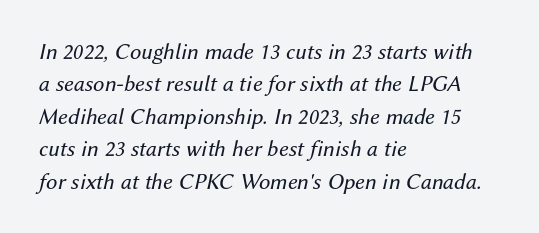
This sample uses plain, unmodified letter spacing. A typesetter would mark this as italic. The letters look calm and open, with moderate or lighter stems. A classic flush-left, rag-right setting is used for this passage. The rendering uses a moderate line-height, typical for paragraphs. Glance below the letters and you will spot only blank space.
